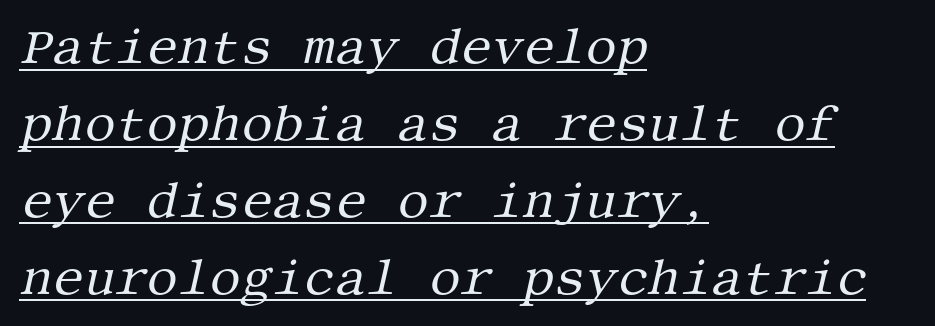
Q: Is the text bold? A: No.
Q: Is the text italic (slanted)? A: Yes, it leans right by about 13 degrees.
Q: Is the typeface a serif or a sans-serif typeface? A: Serif.
Q: Is the text underlined? A: Yes.
Q: How is the paragraph aligned? A: Left-aligned.
Q: Is the spacing between letters normal or unusually wide? A: Normal.
Q: Is the spacing between lines tight, normal or loose? A: Normal.
Q: Width (condensed, normal, or wide)? A: Normal.
Q: Stroke contrast? A: Medium.
Q: x-height? A: Large.
